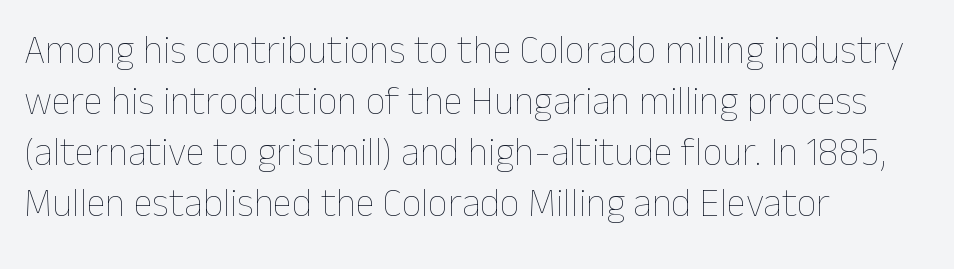
Q: Is the text bold? A: No.
Q: Is the text italic (slanted)? A: No, it is upright.
Q: Is the text underlined? A: No.
Q: How is the paragraph aligned? A: Left-aligned.
Q: Is the spacing between letters normal or unusually wide? A: Normal.
Q: Is the spacing between lines tight, normal or loose? A: Normal.
Q: Width (condensed, normal, or wide)? A: Normal.
Q: Stroke contrast? A: Low.
Q: x-height? A: Medium.
Q: Monospaced? A: No.
